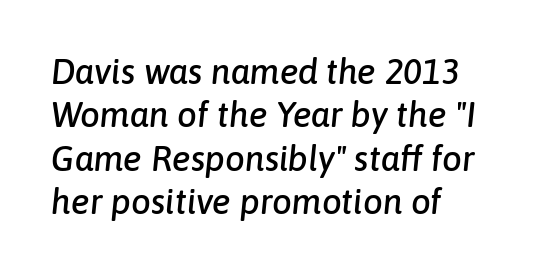
Nobody drew a line under any word here. Look at the tracking — it's just the regular setting, nothing added. Horizontally, the lines are justified to the leading edge only. A typesetter would call this proportional, since set widths differ per character. Looking at the ascenders, they clearly lean.
